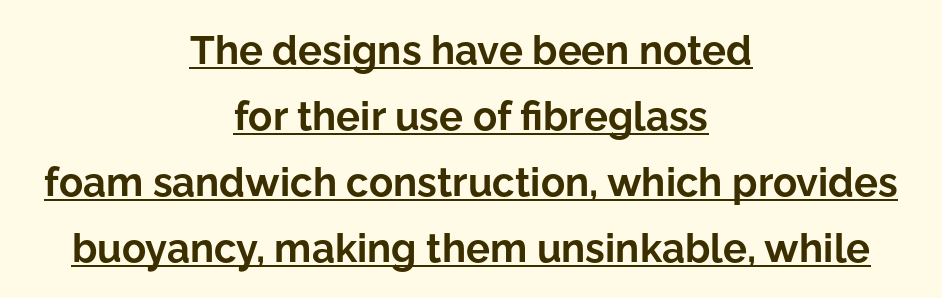
This is the regular roman posture of the typeface. Notice how thick the strokes are: this is what a full bold looks like. Look at the tracking — it's just the regular setting, nothing added. Each letter keeps its own natural width here, so spacing adapts to shape. The rag falls on both sides of this text block equally. The glyphs are accompanied by a horizontal stroke just below them.
